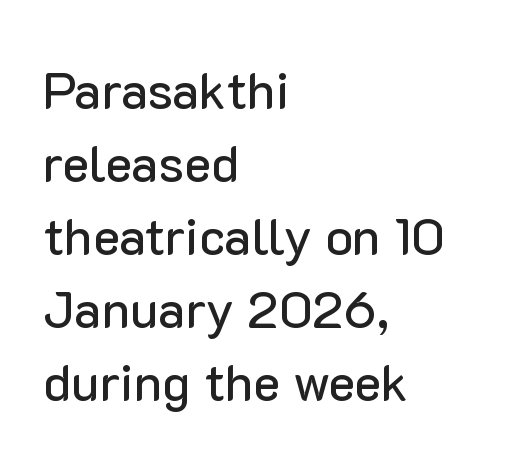
The font family rendered here belongs to the sans-serif group. Evenly set lines give the paragraph a standard silhouette. Words float on clear page, feet unadorned. Look at the tracking — it's just the regular setting, nothing added. A typesetter would call this proportional, since set widths differ per character.
